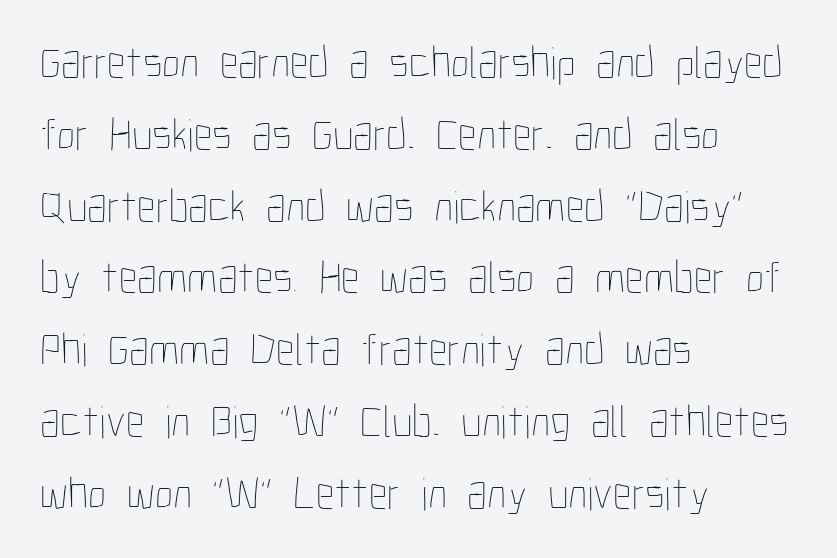
{"italic": "no", "bold": "no", "weight": "thin", "width": "condensed", "stroke_contrast": "low", "x_height": "medium", "monospaced": "no", "underline": "no", "align": "left", "line_spacing": "normal", "line_spacing_ratio": 1.56, "letter_spacing": "normal", "letter_spacing_em": 0.0, "glyph_px": 46}
